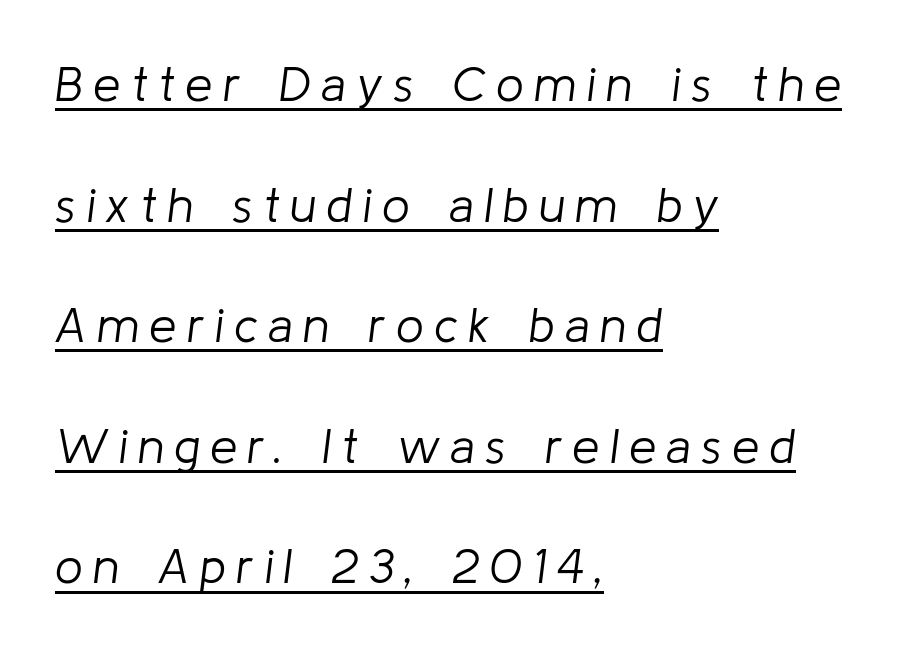
The image shows 49 px light type, italic (leaning right); set left-aligned, loose line spacing (2.46x), unusually wide letter spacing (+0.21 em), underlined; low stroke contrast and a medium x-height.
